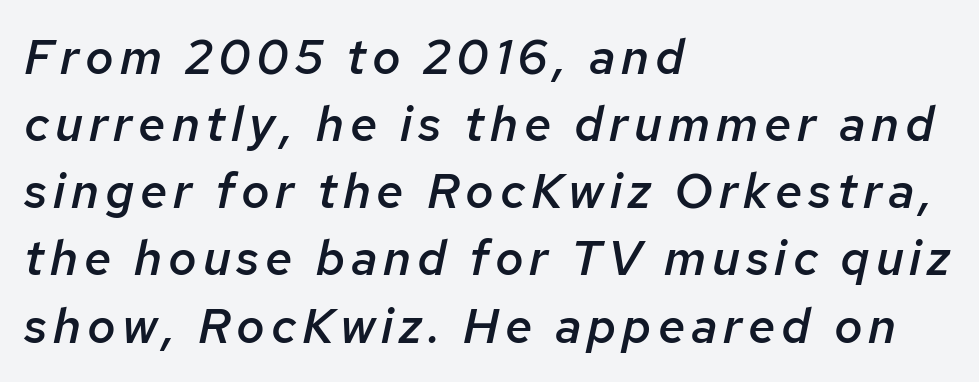
Q: Is the text bold? A: Semi-bold.
Q: Is the text italic (slanted)? A: Yes, it leans right by about 12 degrees.
Q: Is the text underlined? A: No.
Q: How is the paragraph aligned? A: Left-aligned.
Q: Is the spacing between lines tight, normal or loose? A: Normal.
Q: Width (condensed, normal, or wide)? A: Normal.
Q: Stroke contrast? A: Low.
Q: x-height? A: Medium.
Q: Monospaced? A: No.
